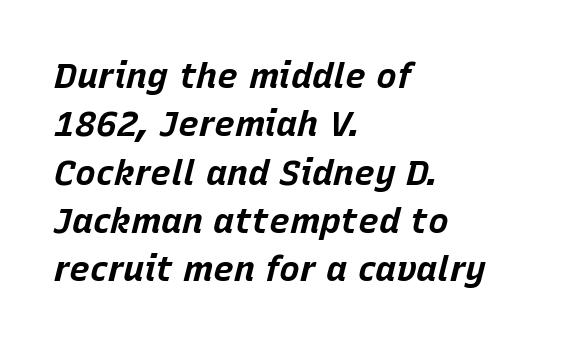
Q: Is the text bold? A: Yes.
Q: Is the text italic (slanted)? A: Yes, it leans right by about 15 degrees.
Q: Is the text underlined? A: No.
Q: How is the paragraph aligned? A: Left-aligned.
Q: Is the spacing between letters normal or unusually wide? A: Normal.
Q: Is the spacing between lines tight, normal or loose? A: Normal.
Q: Width (condensed, normal, or wide)? A: Normal.
Q: Stroke contrast? A: Low.
Q: x-height? A: Large.
Q: Monospaced? A: No.
